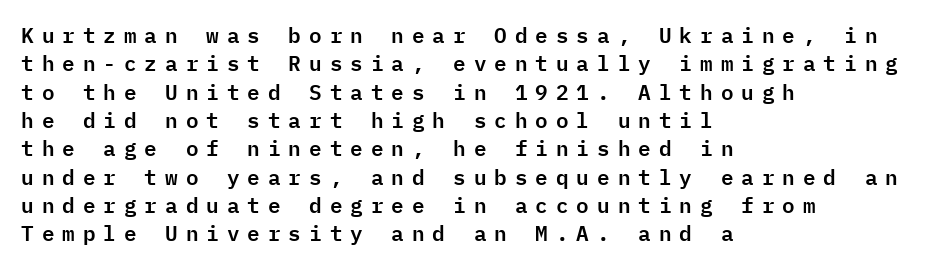
Q: Is the text italic (slanted)? A: No, it is upright.
Q: Is the text underlined? A: No.
Q: How is the paragraph aligned? A: Left-aligned.
Q: Is the spacing between letters normal or unusually wide? A: Unusually wide.
Q: Is the spacing between lines tight, normal or loose? A: Normal.
